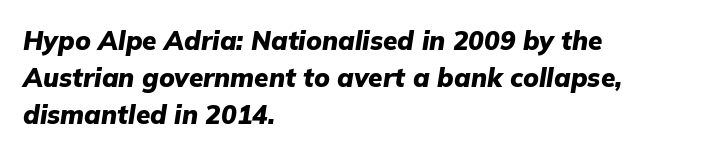
{"italic": "yes", "lean": "right", "slant_degrees": 9, "bold": "yes", "underline": "no", "align": "left", "line_spacing": "normal", "line_spacing_ratio": 1.43, "letter_spacing": "normal", "letter_spacing_em": 0.0, "glyph_px": 26}
